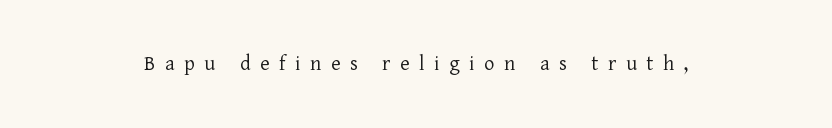
Does extra space separate the letters? Yes, quite a lot of it. Each line is balanced around a shared central axis. Posture: upright roman. Unmarked baselines from the first word to the last. The face looks like a standard text weight, possibly lighter.
